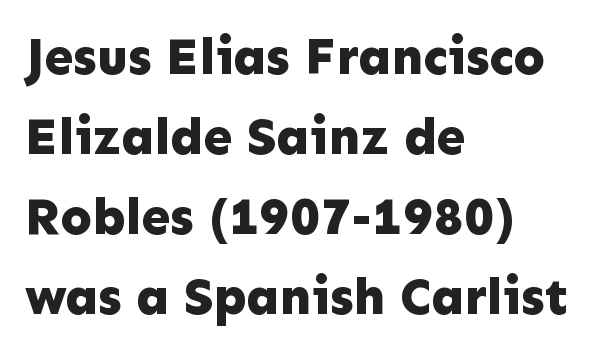
The image shows 52 px bold sans-serif type, upright; set left-aligned, normal line spacing (1.54x), normal letter spacing, not underlined; low stroke contrast and a medium x-height.
